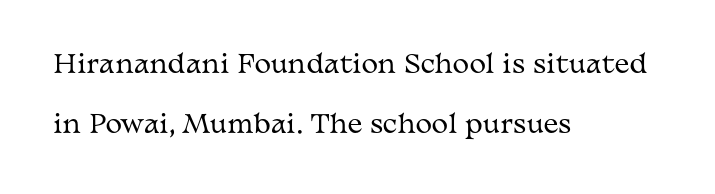
{"italic": "no", "bold": "no", "underline": "no", "align": "left", "line_spacing": "loose", "line_spacing_ratio": 2.42, "letter_spacing": "normal", "letter_spacing_em": 0.0, "glyph_px": 25}
